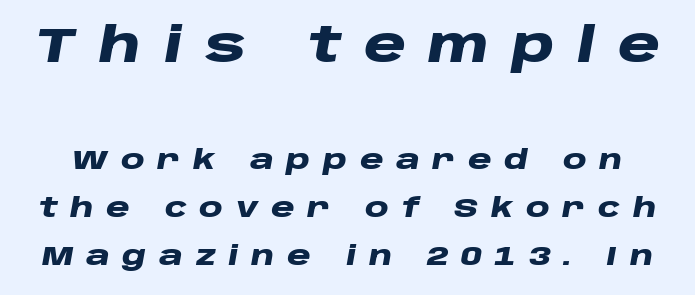
{"italic": "yes", "lean": "right", "slant_degrees": 10, "bold": "yes", "weight": "heavy", "width": "wide", "stroke_contrast": "low", "x_height": "large", "monospaced": "no", "underline": "no", "line_spacing_ratio": 1.78, "letter_spacing": "wide", "letter_spacing_em": 0.47, "larger_block": "first", "size_ratio": 1.78, "glyph_px": 48}
